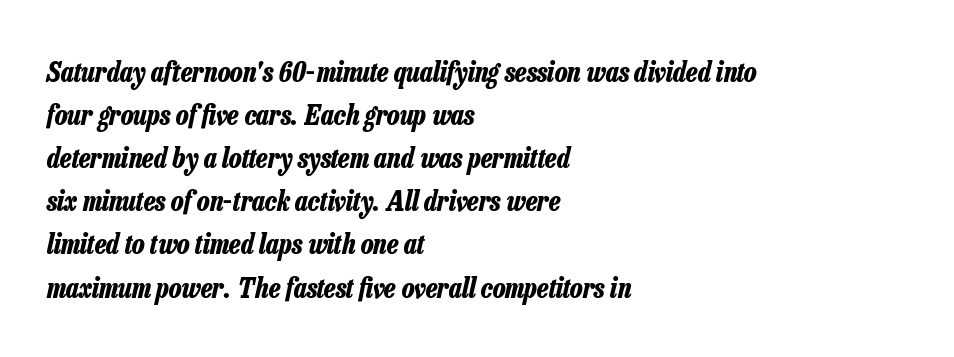
{"italic": "yes", "lean": "right", "slant_degrees": 13, "bold": "yes", "weight": "bold", "width": "condensed", "stroke_contrast": "low", "x_height": "medium", "monospaced": "no", "underline": "no", "align": "left", "line_spacing": "normal", "line_spacing_ratio": 1.54, "letter_spacing": "normal", "letter_spacing_em": 0.0, "glyph_px": 28}
